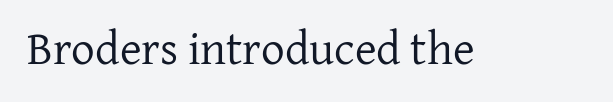
Q: Is the text bold? A: No.
Q: Is the text italic (slanted)? A: No, it is upright.
Q: Is the typeface a serif or a sans-serif typeface? A: Serif.
Q: Is the text underlined? A: No.
Q: Is the spacing between letters normal or unusually wide? A: Normal.
Q: Width (condensed, normal, or wide)? A: Normal.
Q: Stroke contrast? A: Low.
Q: x-height? A: Medium.
Q: Monospaced? A: No.
